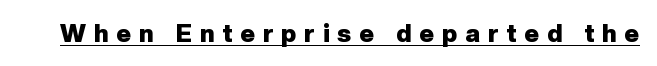
The image shows 25 px bold type, upright; set unusually wide letter spacing (+0.32 em), underlined.
